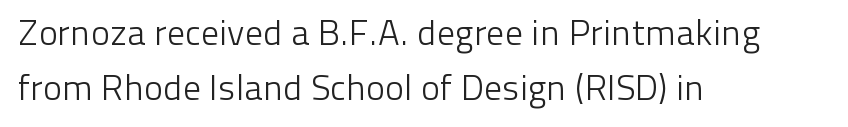
{"serif": "no", "italic": "no", "bold": "no", "weight": "light", "width": "normal", "stroke_contrast": "low", "x_height": "medium", "monospaced": "no", "underline": "no", "align": "left", "line_spacing": "normal", "line_spacing_ratio": 1.52, "letter_spacing": "normal", "letter_spacing_em": 0.0, "glyph_px": 36}
